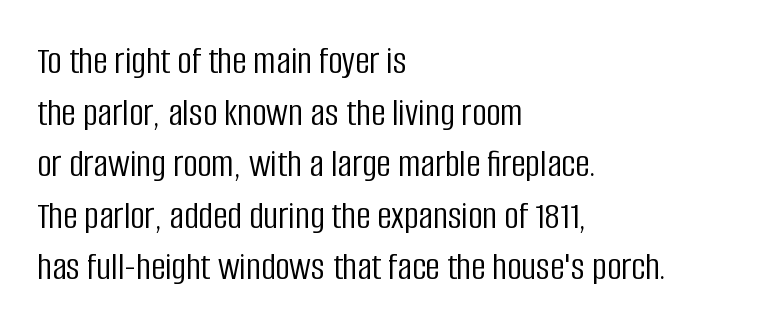
Q: Is the text bold? A: No.
Q: Is the text italic (slanted)? A: No, it is upright.
Q: Is the typeface a serif or a sans-serif typeface? A: Sans-serif.
Q: Is the text underlined? A: No.
Q: How is the paragraph aligned? A: Left-aligned.
Q: Is the spacing between letters normal or unusually wide? A: Normal.
Q: Is the spacing between lines tight, normal or loose? A: Normal.
Q: Width (condensed, normal, or wide)? A: Condensed.
Q: Stroke contrast? A: Low.
Q: x-height? A: Large.
Q: Monospaced? A: No.
